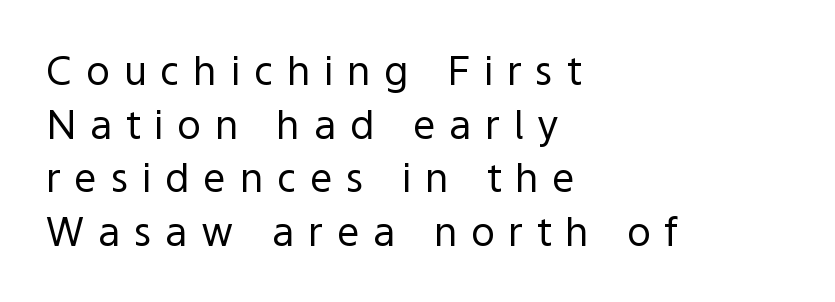
The image shows 40 px regular-weight sans-serif type, upright; set left-aligned, normal line spacing (1.34x), unusually wide letter spacing (+0.34 em), not underlined; a medium x-height.
